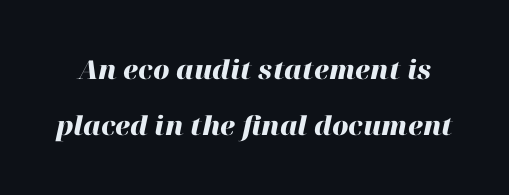
Line spacing here is loose. The letterforms sit shoulder to shoulder at normal distance. No word sits above an underline. In terms of weight, the rendering is a true, heavy bold. If you drew a line through each stem, it would be angled.
